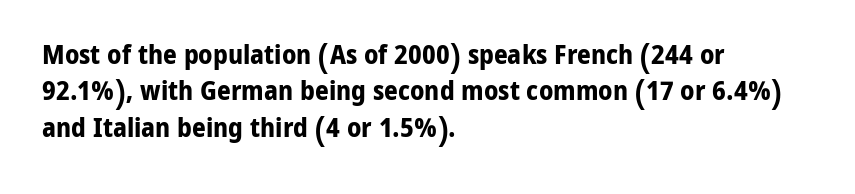
{"italic": "no", "bold": "yes", "underline": "no", "align": "left", "line_spacing": "normal", "line_spacing_ratio": 1.35, "letter_spacing": "normal", "letter_spacing_em": 0.0, "glyph_px": 27}
